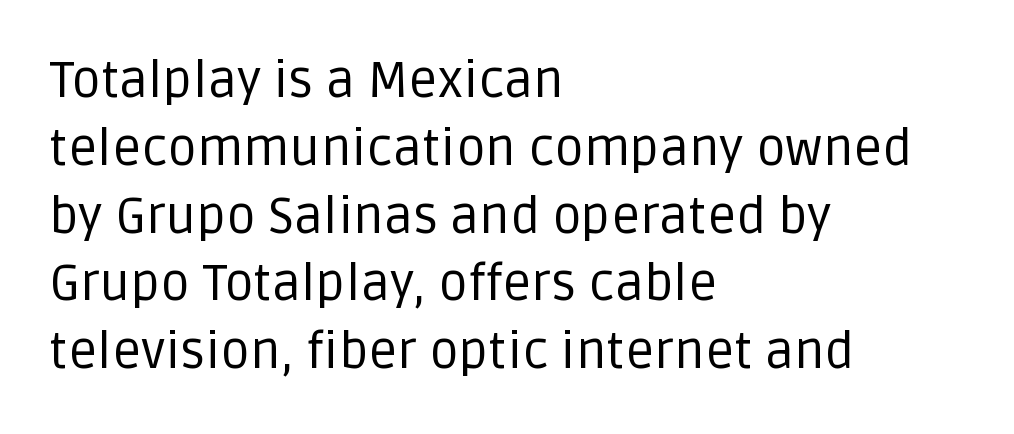
Upright lettering throughout. Proportional: the letters do not fall into vertical columns. Words float on clear page, feet unadorned. The rows are spaced the way most documents space them. Glyph-to-glyph distance matches everyday printed text. No feet cap the strokes, marking this as sans-serif type.
